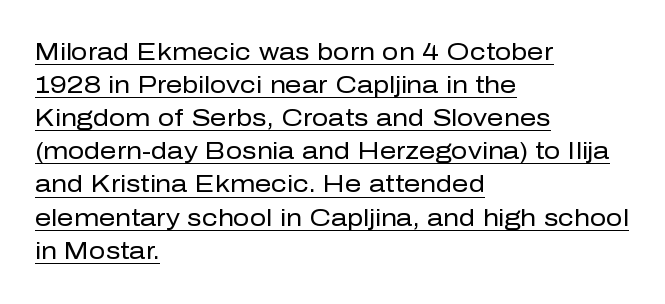
{"italic": "no", "bold": "no", "underline": "yes", "align": "left", "line_spacing": "normal", "line_spacing_ratio": 1.44, "letter_spacing": "normal", "letter_spacing_em": 0.0, "glyph_px": 23}
